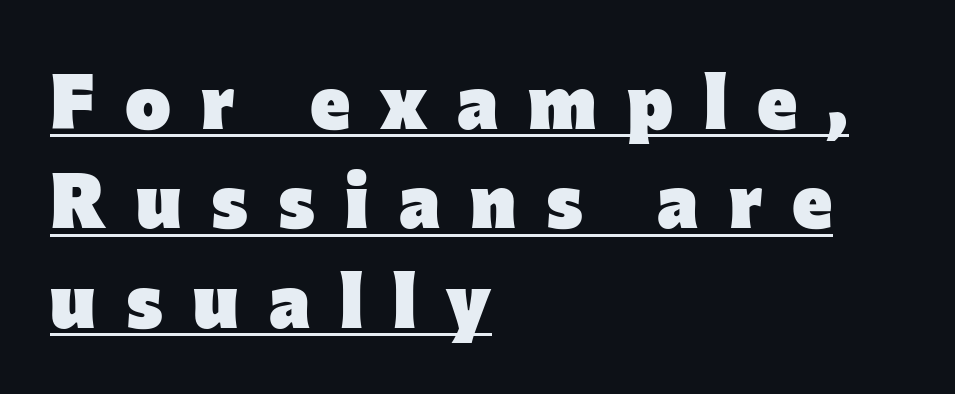
The image shows 77 px heavy sans-serif type, upright; set left-aligned, normal line spacing (1.29x), unusually wide letter spacing (+0.39 em), underlined; low stroke contrast and a medium x-height.
